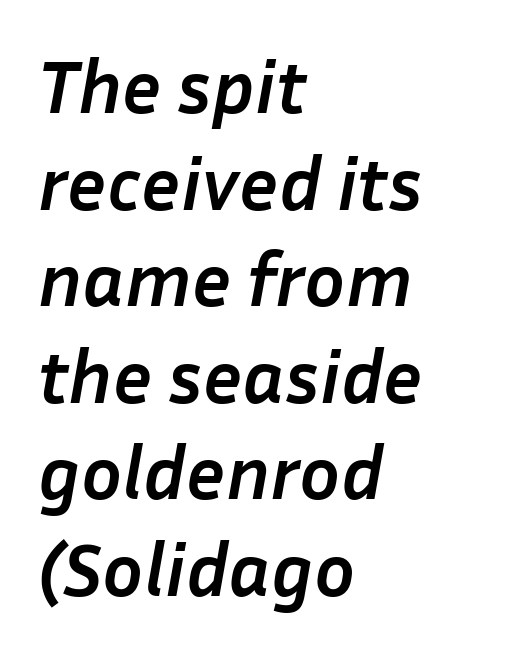
The image shows 76 px semibold type, italic (leaning right); set left-aligned, normal line spacing (1.27x), normal letter spacing, not underlined; low stroke contrast and a medium x-height.
